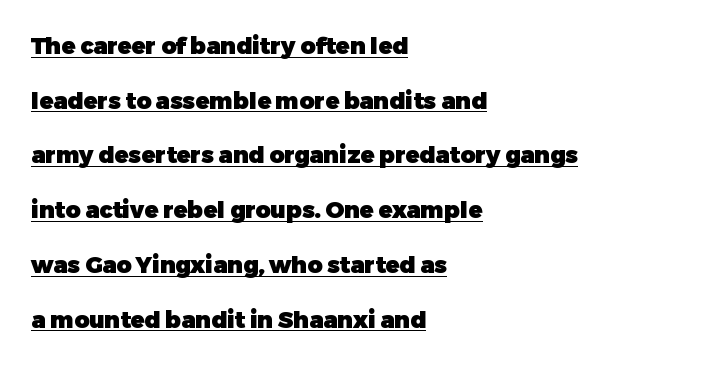
Q: Is the text bold? A: Yes.
Q: Is the text italic (slanted)? A: No, it is upright.
Q: Is the text underlined? A: Yes.
Q: How is the paragraph aligned? A: Left-aligned.
Q: Is the spacing between letters normal or unusually wide? A: Normal.
Q: Is the spacing between lines tight, normal or loose? A: Loose.
